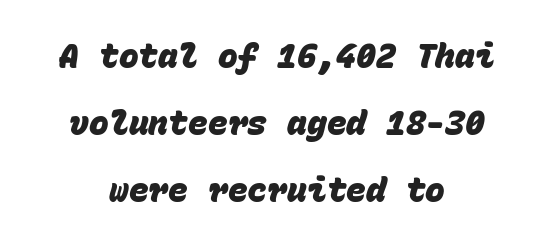
{"serif": "no", "bold": "yes", "weight": "heavy", "width": "normal", "stroke_contrast": "low", "x_height": "large", "monospaced": "yes", "underline": "no", "align": "center", "line_spacing": "loose", "line_spacing_ratio": 2.03, "letter_spacing": "normal", "letter_spacing_em": 0.0, "glyph_px": 33}
